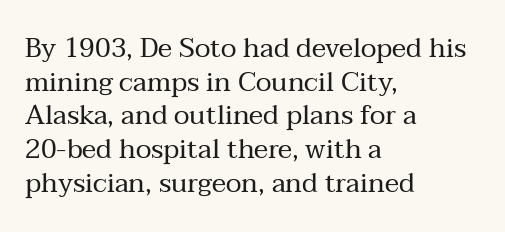
The image shows 27 px text type, upright; set left-aligned, normal line spacing (1.25x), normal letter spacing, not underlined.
